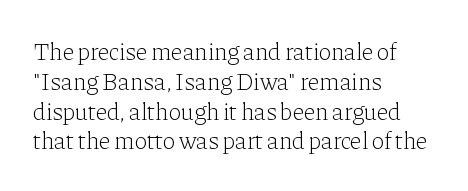
{"italic": "no", "bold": "no", "underline": "no", "align": "left", "line_spacing_ratio": 1.24, "letter_spacing": "normal", "letter_spacing_em": 0.0, "glyph_px": 24}
